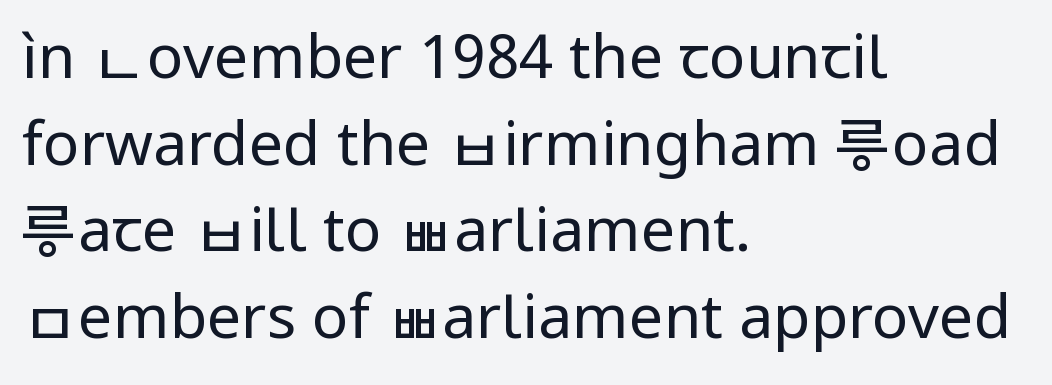
Q: Is the text bold? A: No.
Q: Is the text italic (slanted)? A: No, it is upright.
Q: Is the typeface a serif or a sans-serif typeface? A: Sans-serif.
Q: Is the text underlined? A: No.
Q: How is the paragraph aligned? A: Left-aligned.
Q: Is the spacing between letters normal or unusually wide? A: Normal.
Q: Is the spacing between lines tight, normal or loose? A: Normal.
Q: Width (condensed, normal, or wide)? A: Normal.
Q: Stroke contrast? A: Low.
Q: x-height? A: Medium.
Q: Monospaced? A: No.
